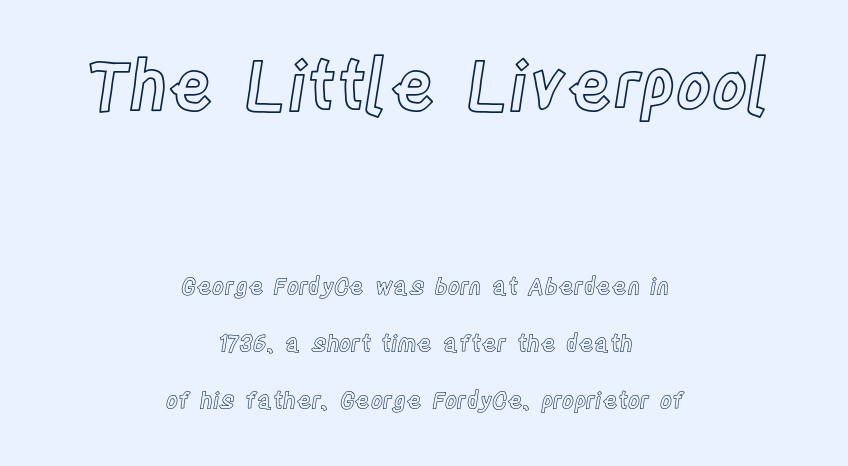
{"width": "condensed", "x_height": "large", "monospaced": "no", "underline": "no", "align": "center", "line_spacing": "loose", "line_spacing_ratio": 2.47, "letter_spacing": "normal", "letter_spacing_em": 0.0, "larger_block": "first", "size_ratio": 2.96, "glyph_px": 68}
